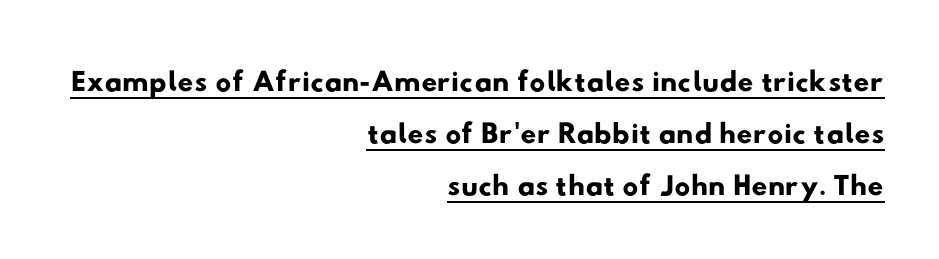
The image shows 44 px wide sans-serif type; set right-aligned, line spacing 1.18x, normal letter spacing, underlined; low stroke contrast and a small x-height.
